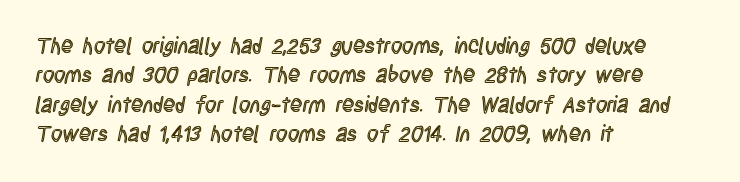
{"underline": "no", "align": "left", "line_spacing": "normal", "line_spacing_ratio": 1.34, "letter_spacing": "normal", "letter_spacing_em": 0.0, "glyph_px": 22}
